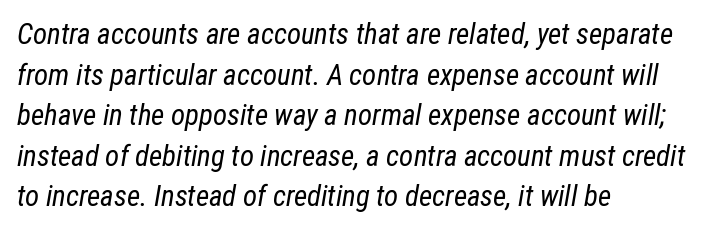
Q: Is the text bold? A: No.
Q: Is the text italic (slanted)? A: Yes, it leans right by about 12 degrees.
Q: Is the text underlined? A: No.
Q: How is the paragraph aligned? A: Left-aligned.
Q: Is the spacing between letters normal or unusually wide? A: Normal.
Q: Is the spacing between lines tight, normal or loose? A: Normal.
Q: Width (condensed, normal, or wide)? A: Condensed.
Q: Stroke contrast? A: Low.
Q: x-height? A: Medium.
Q: Monospaced? A: No.
